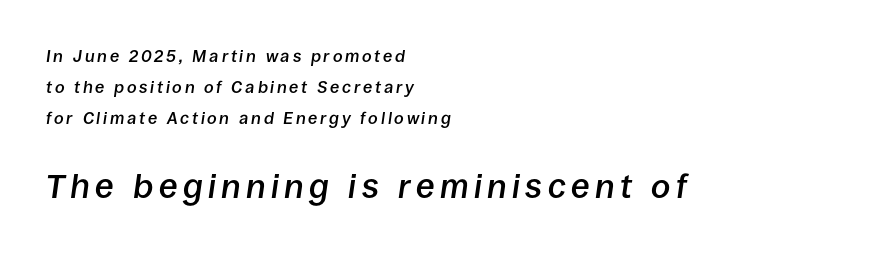
{"italic": "yes", "lean": "right", "slant_degrees": 8, "bold": "semi", "weight": "semibold", "width": "normal", "stroke_contrast": "low", "x_height": "large", "monospaced": "no", "underline": "no", "align": "left", "line_spacing_ratio": 1.82, "larger_block": "second", "size_ratio": 2.0, "glyph_px": 34}
